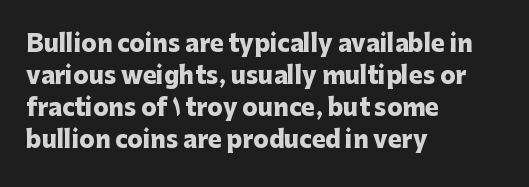
{"italic": "no", "bold": "yes", "underline": "no", "align": "left", "line_spacing": "normal", "line_spacing_ratio": 1.39, "letter_spacing": "normal", "letter_spacing_em": 0.0, "glyph_px": 23}
